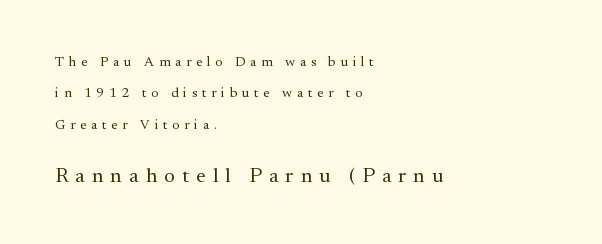
These lines have a slow, spaced-out rhythm from letter to letter. Where is the straight margin? On the left. Reading top to bottom, the characters get bigger at the block break. This rendering features lettering with no underline. The characters are drawn with everyday or finer stroke widths. Summary of vertical rhythm: relaxed, with wide interline spacing.
